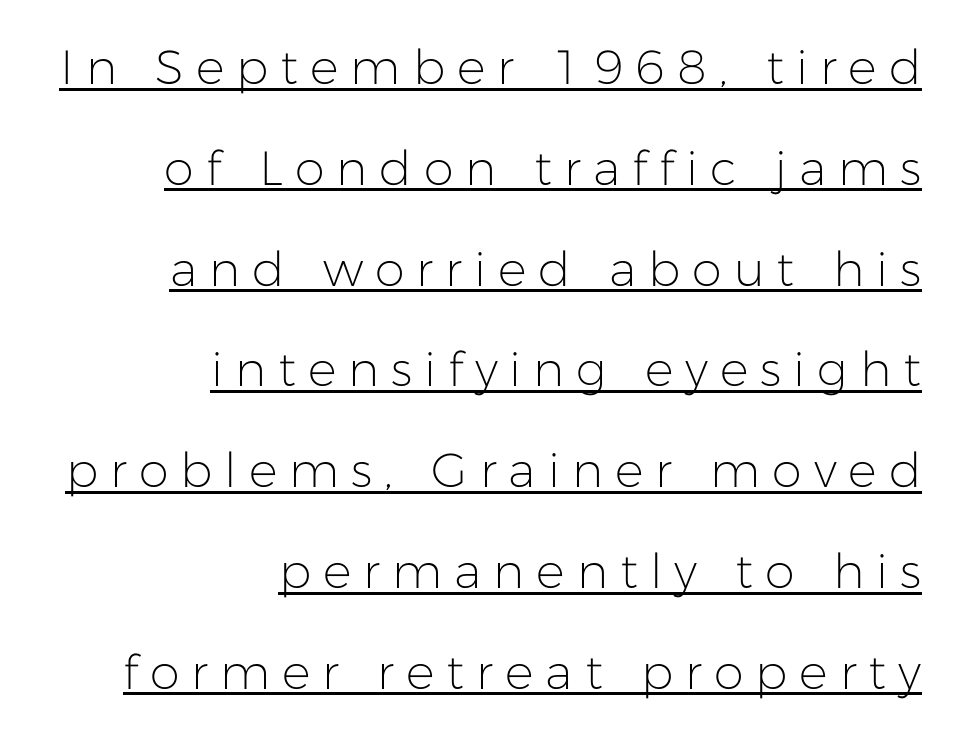
Q: Is the text bold? A: No.
Q: Is the text italic (slanted)? A: No, it is upright.
Q: Is the typeface a serif or a sans-serif typeface? A: Sans-serif.
Q: Is the text underlined? A: Yes.
Q: How is the paragraph aligned? A: Right-aligned.
Q: Is the spacing between letters normal or unusually wide? A: Unusually wide.
Q: Is the spacing between lines tight, normal or loose? A: Loose.
Q: Width (condensed, normal, or wide)? A: Normal.
Q: Stroke contrast? A: Low.
Q: x-height? A: Medium.
Q: Monospaced? A: No.
